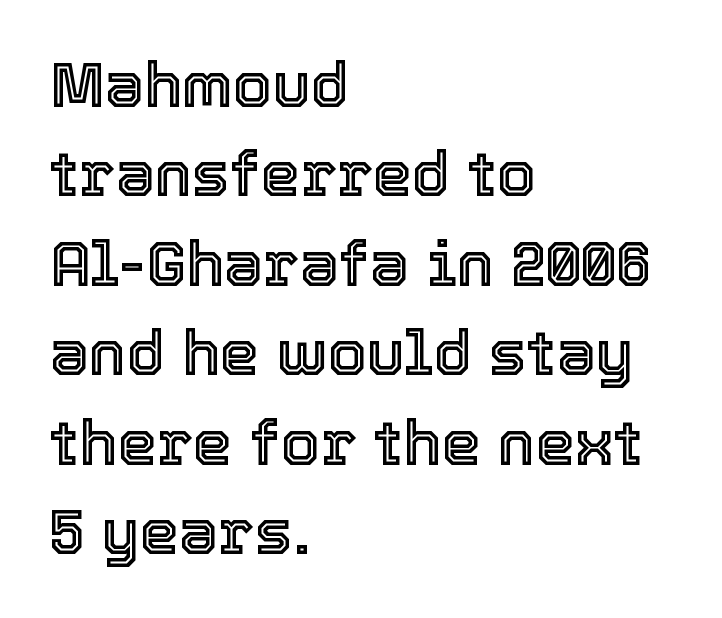
Q: Is the text italic (slanted)? A: No, it is upright.
Q: Is the text underlined? A: No.
Q: How is the paragraph aligned? A: Left-aligned.
Q: Is the spacing between letters normal or unusually wide? A: Normal.
Q: Is the spacing between lines tight, normal or loose? A: Normal.
Q: Width (condensed, normal, or wide)? A: Normal.
Q: x-height? A: Medium.
Q: Monospaced? A: No.
